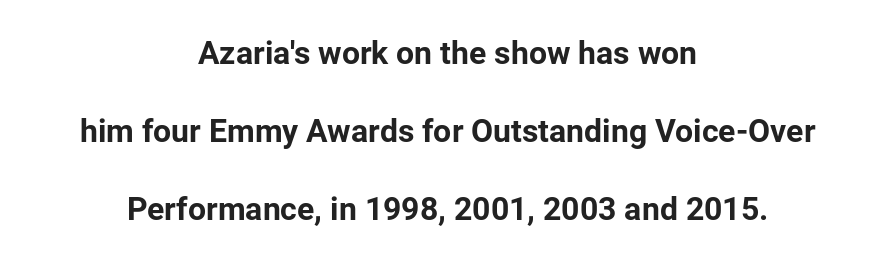
{"serif": "no", "italic": "no", "bold": "yes", "weight": "bold", "width": "normal", "stroke_contrast": "low", "x_height": "medium", "monospaced": "no", "underline": "no", "align": "center", "line_spacing": "loose", "line_spacing_ratio": 2.44, "letter_spacing": "normal", "letter_spacing_em": 0.0, "glyph_px": 32}
